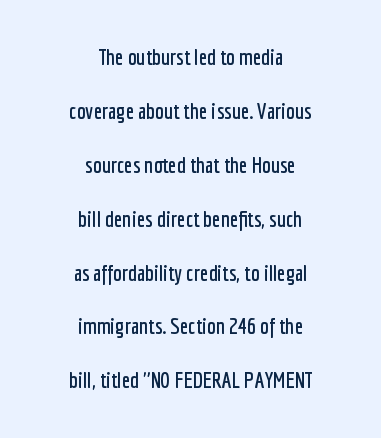
The lines in this sample share a center point and differ in where they start and stop. Baseline-to-baseline distance is far greater than the letter height. Unmarked baselines from the first word to the last. This sample uses plain, unmodified letter spacing. In terms of posture, this sample is upright.
